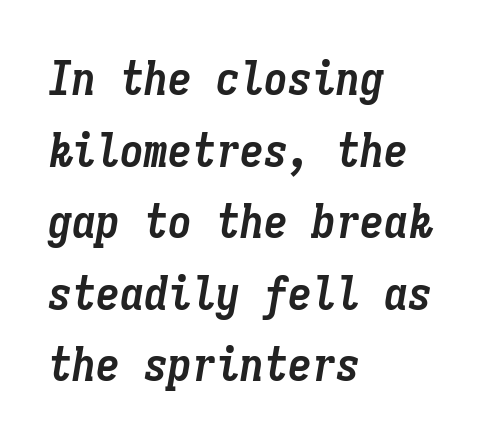
The image shows 48 px semibold, condensed type, italic (leaning right), monospaced; set left-aligned, normal line spacing (1.49x), normal letter spacing, not underlined; low stroke contrast and a medium x-height.
